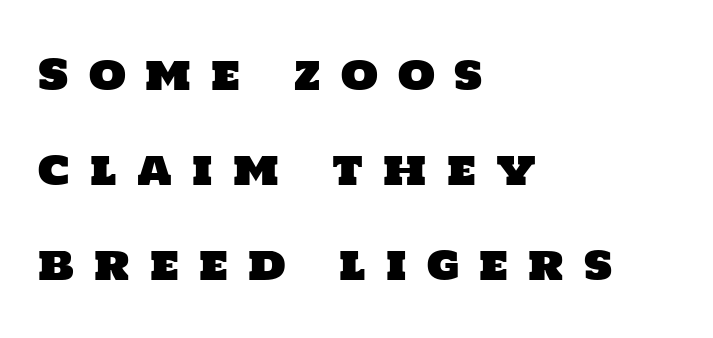
The image shows 43 px sans-serif type; set left-aligned, loose line spacing (2.21x), unusually wide letter spacing (+0.47 em), not underlined; low stroke contrast and a large x-height.
